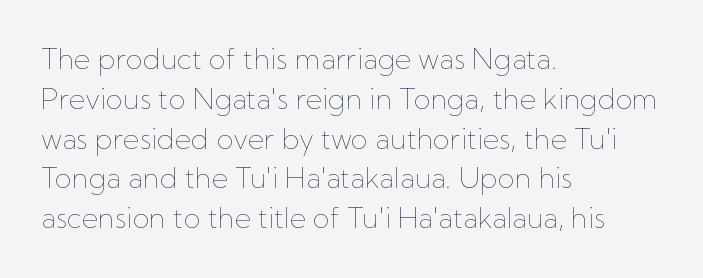
Nope, not italic — everything's standing straight. Plain, unruled lines of type. Stems here are at most as thick as an everyday book face. The tracking reads as untouched default to a designer's eye. Here the designer chose a conventional face with non-uniform glyph widths. Short and long lines alike share a common starting point at left.
